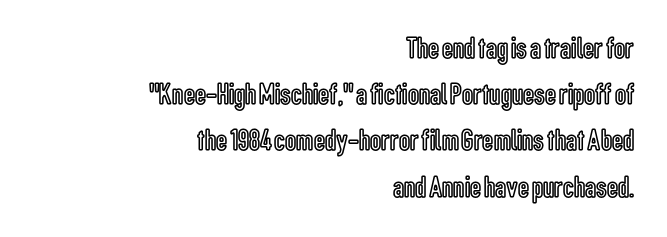
Q: Is the text italic (slanted)? A: No, it is upright.
Q: Is the text underlined? A: No.
Q: How is the paragraph aligned? A: Right-aligned.
Q: Is the spacing between letters normal or unusually wide? A: Normal.
Q: Is the spacing between lines tight, normal or loose? A: Normal.
Q: Width (condensed, normal, or wide)? A: Condensed.
Q: x-height? A: Medium.
Q: Monospaced? A: No.
